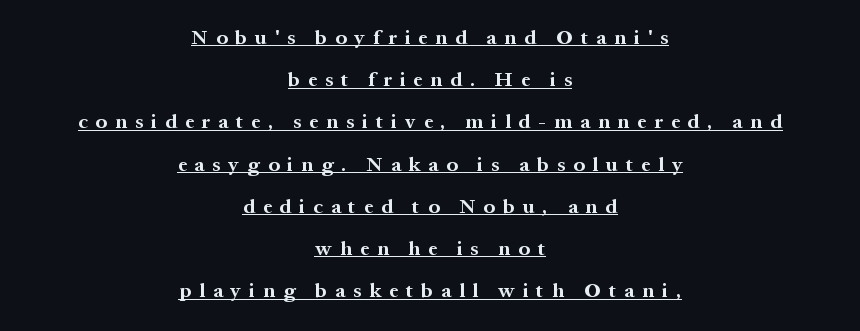
The image shows 20 px bold type, upright; set centered, loose line spacing (2.11x), unusually wide letter spacing (+0.4 em), underlined.
